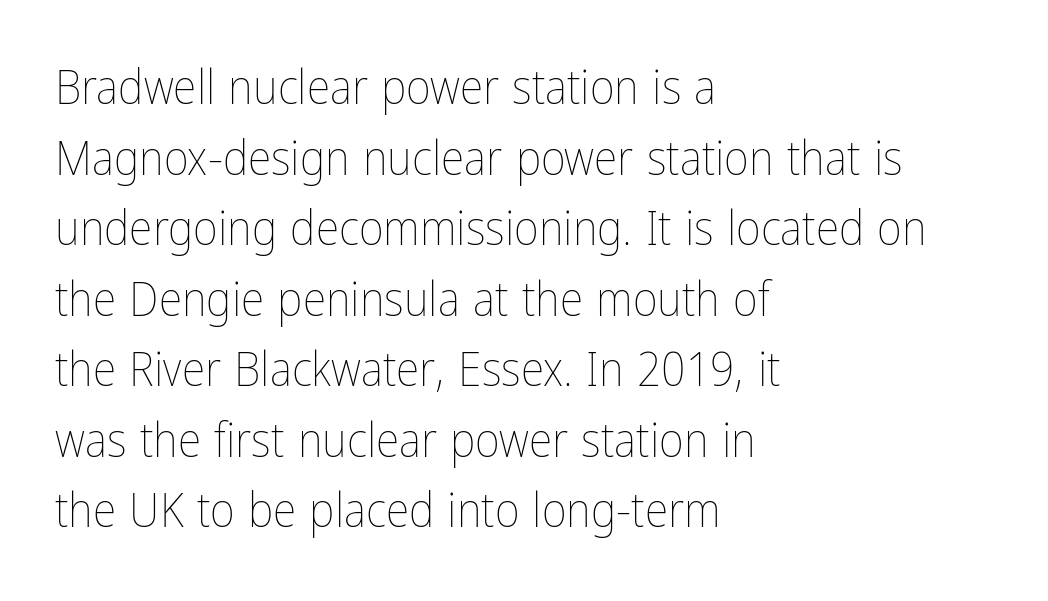
{"italic": "no", "bold": "no", "weight": "thin", "width": "condensed", "stroke_contrast": "low", "x_height": "medium", "monospaced": "no", "underline": "no", "align": "left", "line_spacing": "normal", "line_spacing_ratio": 1.47, "letter_spacing": "normal", "letter_spacing_em": 0.0, "glyph_px": 48}
